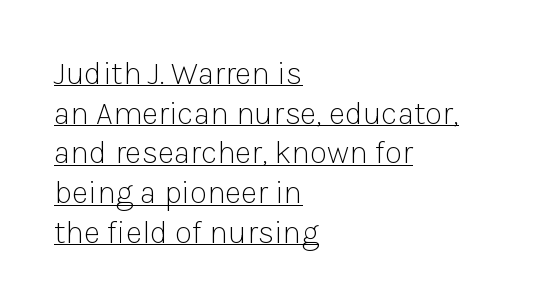
Underlined type. Teacher's note: observe the even left margin — that is flush-left alignment. Quick note: not italic, upright. Between one letter and the next there's only the usual sliver of space.
